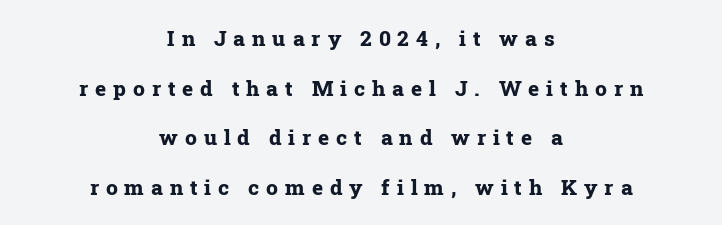
The image shows 21 px bold type, upright; set centered, loose line spacing (2.36x), unusually wide letter spacing (+0.33 em), not underlined.
